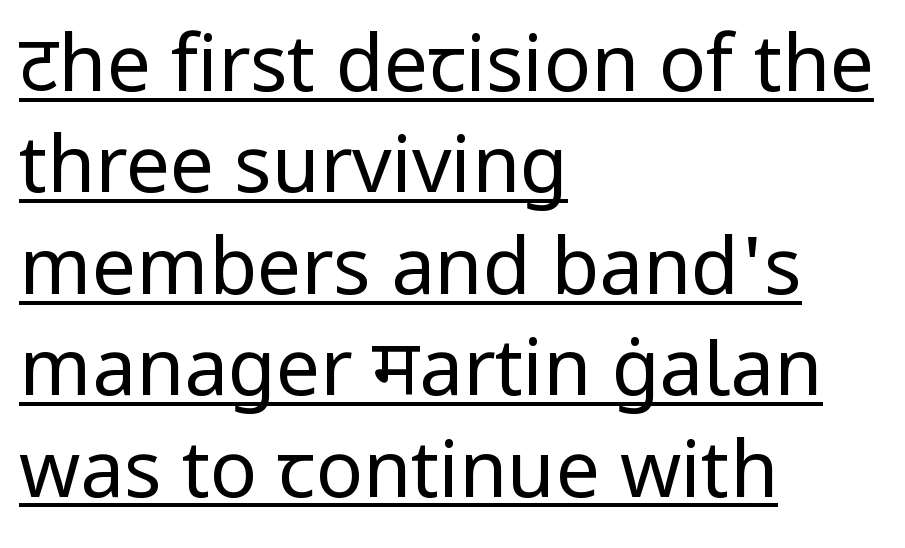
{"serif": "no", "italic": "no", "bold": "no", "weight": "regular", "width": "normal", "stroke_contrast": "low", "x_height": "medium", "monospaced": "no", "underline": "yes", "align": "left", "line_spacing": "normal", "line_spacing_ratio": 1.3, "letter_spacing": "normal", "letter_spacing_em": 0.0, "glyph_px": 78}
